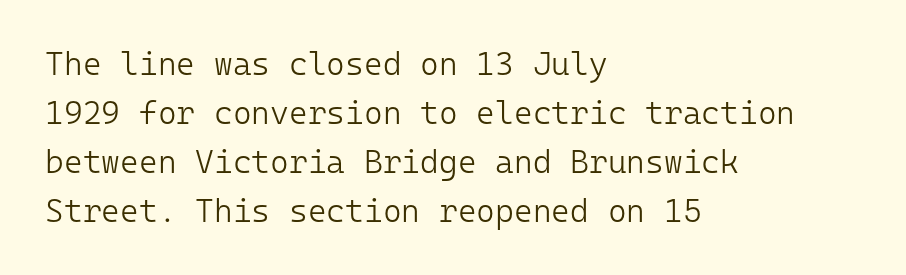
Q: Is the text bold? A: No.
Q: Is the text italic (slanted)? A: No, it is upright.
Q: Is the typeface a serif or a sans-serif typeface? A: Sans-serif.
Q: Is the text underlined? A: No.
Q: How is the paragraph aligned? A: Left-aligned.
Q: Is the spacing between letters normal or unusually wide? A: Normal.
Q: Is the spacing between lines tight, normal or loose? A: Normal.
Q: Width (condensed, normal, or wide)? A: Normal.
Q: Stroke contrast? A: Low.
Q: x-height? A: Medium.
Q: Monospaced? A: Yes.
